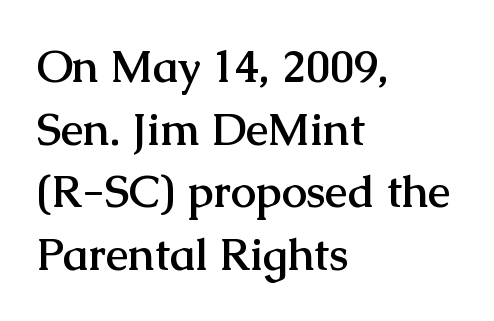
{"serif": "yes", "italic": "no", "bold": "yes", "weight": "semibold", "width": "normal", "stroke_contrast": "medium", "x_height": "medium", "monospaced": "no", "underline": "no", "align": "left", "line_spacing": "normal", "line_spacing_ratio": 1.39, "letter_spacing": "normal", "letter_spacing_em": 0.0, "glyph_px": 45}
